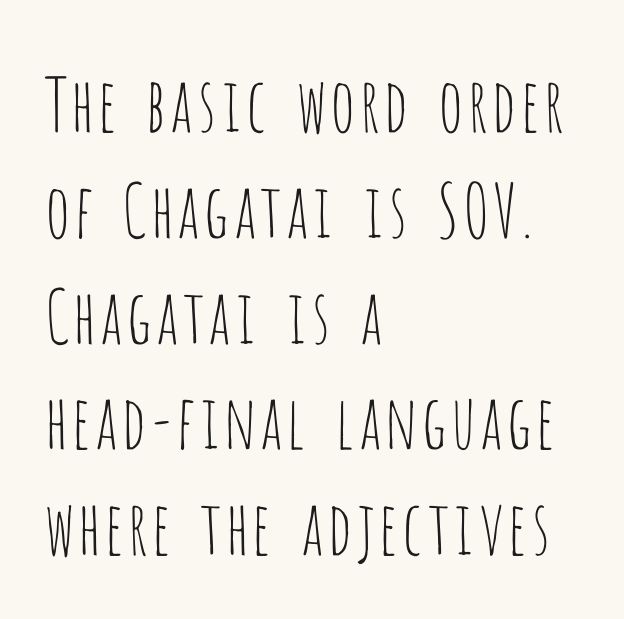
The image shows 74 px thin, condensed sans-serif type, upright; set left-aligned, normal line spacing (1.43x), normal letter spacing, not underlined; low stroke contrast and a large x-height.
